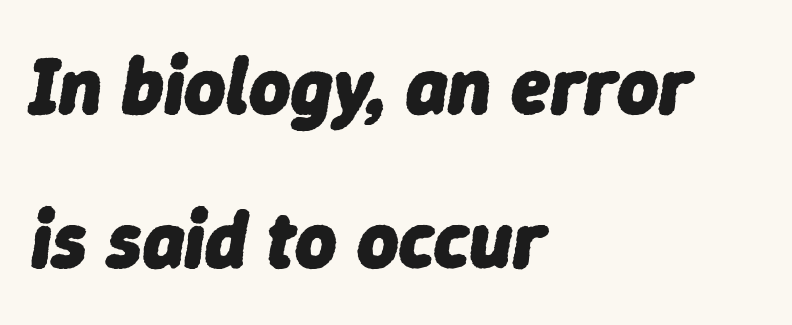
The baseline area is clear. Students, observe: this is what heavily led, spacious text looks like. The letterforms sit shoulder to shoulder at normal distance. The passage shown leans; its letterforms are oblique.
